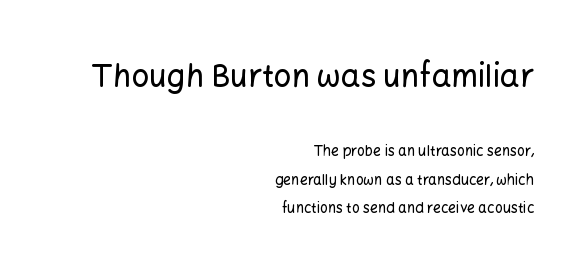
The setting favours the right margin, as signatures and pull-quotes sometimes do. Clear beneath every line of the passage. Does extra space separate the letters? No, they use regular spacing. Check where the strokes stop: nothing finishes them off — pure sans.
